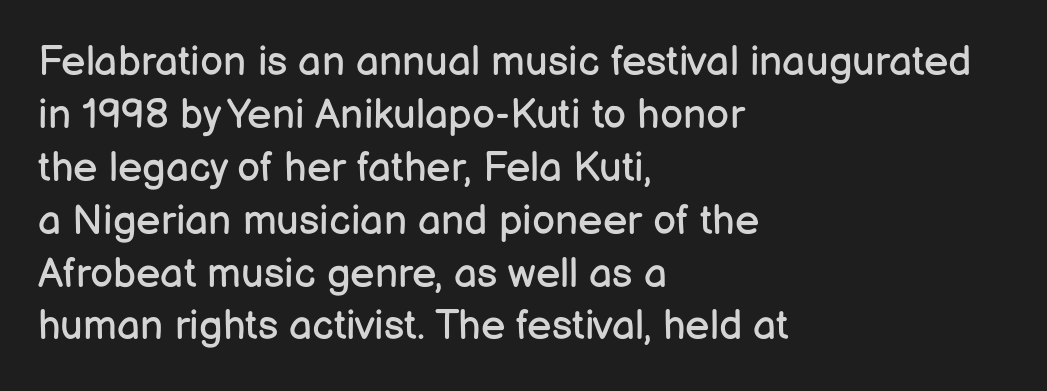
The image shows 41 px regular-weight sans-serif type, upright; set left-aligned, normal line spacing (1.29x), normal letter spacing, not underlined; low stroke contrast and a medium x-height.
